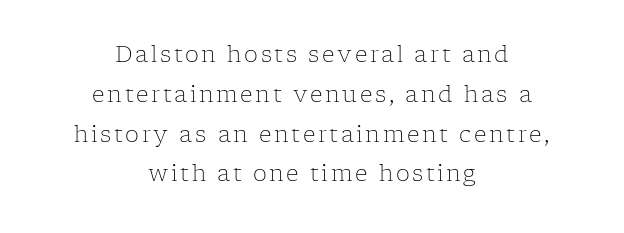
{"italic": "no", "bold": "no", "underline": "no", "align": "center", "line_spacing_ratio": 1.81, "glyph_px": 22}
